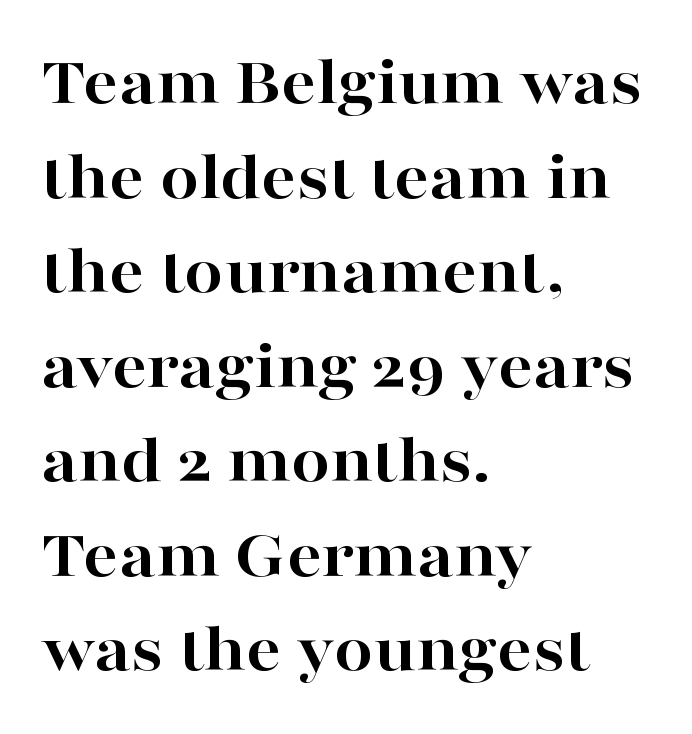
Q: Is the text bold? A: Yes.
Q: Is the text italic (slanted)? A: No, it is upright.
Q: Is the typeface a serif or a sans-serif typeface? A: Serif.
Q: Is the text underlined? A: No.
Q: How is the paragraph aligned? A: Left-aligned.
Q: Is the spacing between letters normal or unusually wide? A: Normal.
Q: Is the spacing between lines tight, normal or loose? A: Normal.
Q: Width (condensed, normal, or wide)? A: Wide.
Q: Stroke contrast? A: High.
Q: x-height? A: Medium.
Q: Monospaced? A: No.
